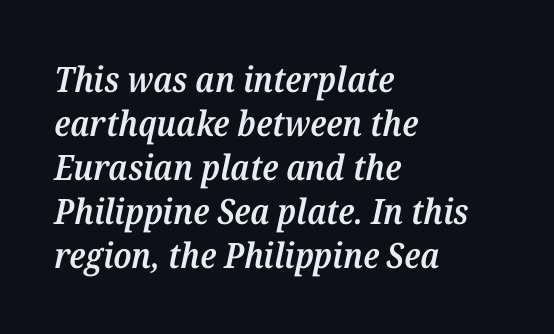
Q: Is the text bold? A: Semi-bold.
Q: Is the text italic (slanted)? A: Yes, it leans right by about 12 degrees.
Q: Is the typeface a serif or a sans-serif typeface? A: Serif.
Q: Is the text underlined? A: No.
Q: How is the paragraph aligned? A: Left-aligned.
Q: Is the spacing between letters normal or unusually wide? A: Normal.
Q: Is the spacing between lines tight, normal or loose? A: Normal.
Q: Width (condensed, normal, or wide)? A: Normal.
Q: Stroke contrast? A: Medium.
Q: x-height? A: Medium.
Q: Monospaced? A: No.
